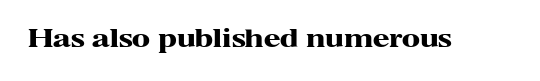
Q: Is the text bold? A: Yes.
Q: Is the text italic (slanted)? A: No, it is upright.
Q: Is the text underlined? A: No.
Q: Is the spacing between letters normal or unusually wide? A: Normal.
